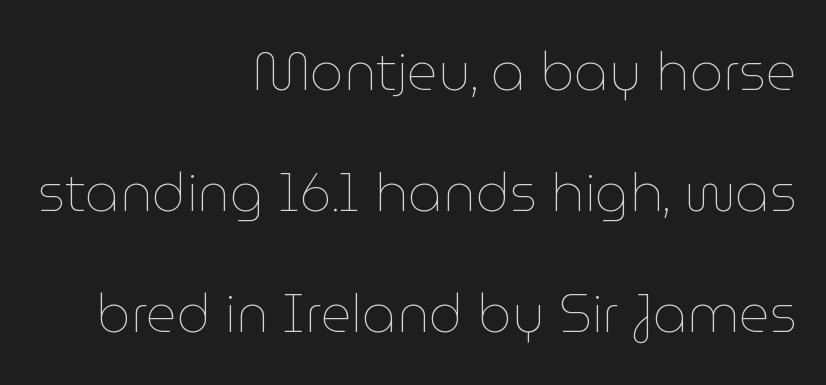
Q: Is the text bold? A: No.
Q: Is the text italic (slanted)? A: No, it is upright.
Q: Is the text underlined? A: No.
Q: How is the paragraph aligned? A: Right-aligned.
Q: Is the spacing between letters normal or unusually wide? A: Normal.
Q: Is the spacing between lines tight, normal or loose? A: Loose.
Q: Width (condensed, normal, or wide)? A: Normal.
Q: Stroke contrast? A: Low.
Q: x-height? A: Medium.
Q: Monospaced? A: No.
